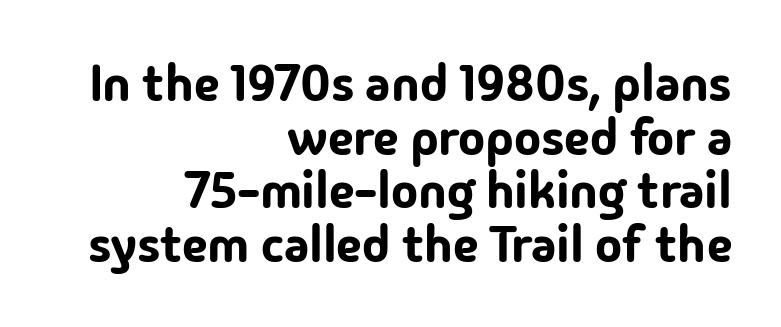
{"serif": "no", "italic": "no", "width": "normal", "stroke_contrast": "low", "x_height": "medium", "monospaced": "no", "underline": "no", "align": "right", "line_spacing": "tight", "line_spacing_ratio": 1.05, "letter_spacing": "normal", "letter_spacing_em": 0.0, "glyph_px": 51}
